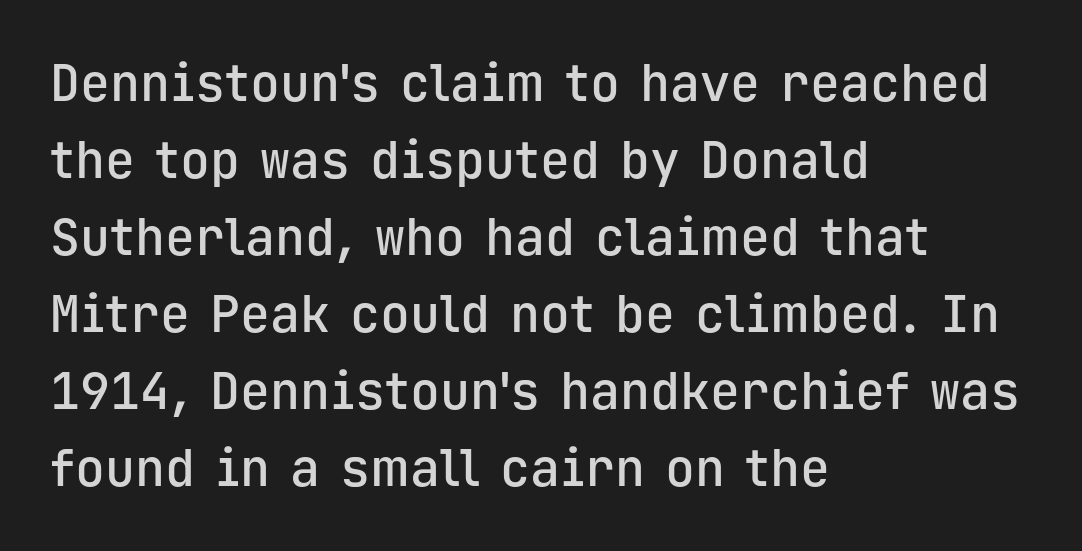
The image shows 50 px semibold sans-serif type, upright, monospaced; set left-aligned, normal line spacing (1.54x), normal letter spacing, not underlined; low stroke contrast and a medium x-height.
